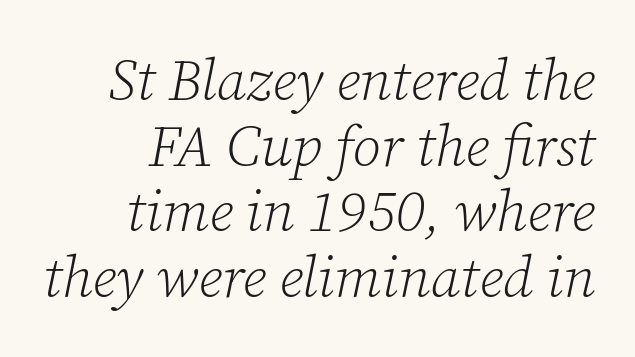
Q: Is the text bold? A: No.
Q: Is the text italic (slanted)? A: Yes, it leans right by about 12 degrees.
Q: Is the typeface a serif or a sans-serif typeface? A: Serif.
Q: Is the text underlined? A: No.
Q: How is the paragraph aligned? A: Right-aligned.
Q: Is the spacing between letters normal or unusually wide? A: Normal.
Q: Is the spacing between lines tight, normal or loose? A: Tight.
Q: Width (condensed, normal, or wide)? A: Normal.
Q: Stroke contrast? A: Low.
Q: x-height? A: Medium.
Q: Monospaced? A: No.
